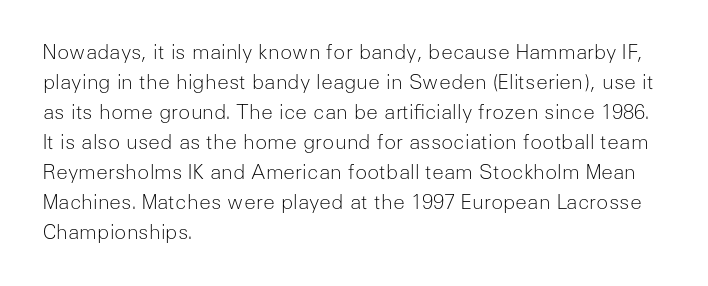
{"italic": "no", "bold": "no", "underline": "no", "align": "left", "line_spacing": "normal", "line_spacing_ratio": 1.5, "letter_spacing": "normal", "letter_spacing_em": 0.0, "glyph_px": 20}
